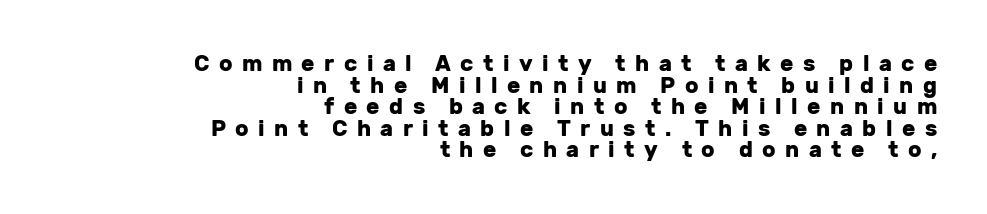
The image shows 22 px bold type, upright; set right-aligned, tight line spacing (0.98x), unusually wide letter spacing (+0.43 em), not underlined.
